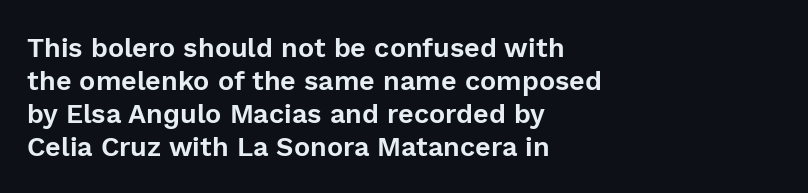
No extra tracking has been applied to these lines. Check the space under the baseline: it is left empty. The font's upright variant was chosen for this text. Casual observation: everything's shoved over to the left.
